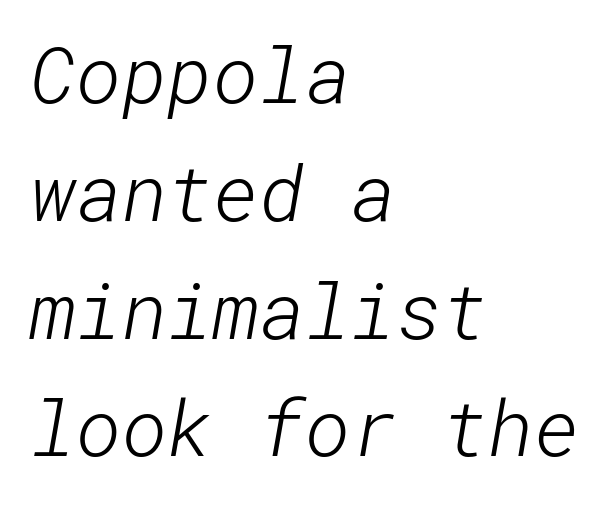
Q: Is the text bold? A: No.
Q: Is the typeface a serif or a sans-serif typeface? A: Sans-serif.
Q: Is the text underlined? A: No.
Q: How is the paragraph aligned? A: Left-aligned.
Q: Is the spacing between letters normal or unusually wide? A: Normal.
Q: Is the spacing between lines tight, normal or loose? A: Normal.
Q: Width (condensed, normal, or wide)? A: Normal.
Q: Stroke contrast? A: Low.
Q: x-height? A: Medium.
